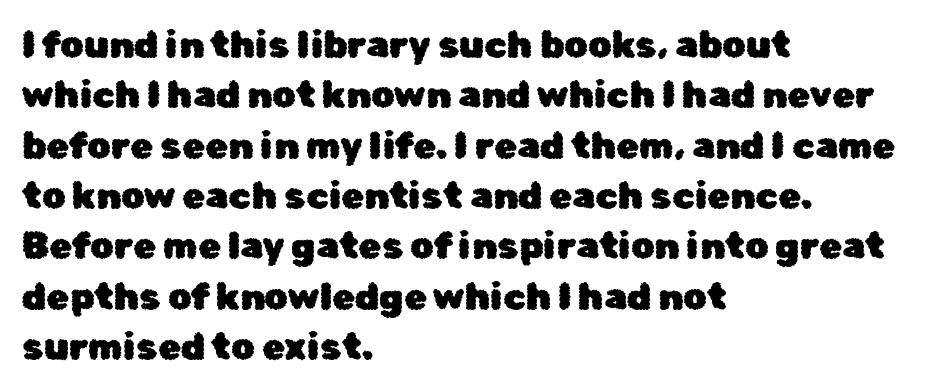
{"serif": "no", "italic": "no", "width": "normal", "stroke_contrast": "low", "x_height": "medium", "monospaced": "no", "underline": "no", "align": "left", "line_spacing": "normal", "line_spacing_ratio": 1.36, "letter_spacing": "normal", "letter_spacing_em": 0.0, "glyph_px": 37}
